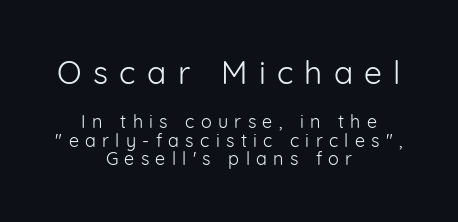
One-word summary of the alignment: center. The characters display no serif detailing; their extremities are plain. It's the straight-up-and-down kind of type. This layout puts the oversized block above and the modest block below. The leading is snug, giving the passage a crowded texture.
